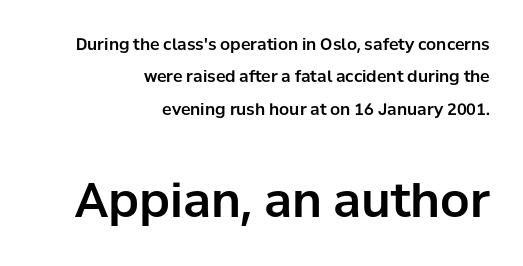
The image shows 47 px sans-serif type, upright; set right-aligned, loose line spacing (2.03x), normal letter spacing, not underlined; the second (bottom) block is 2.94x larger; low stroke contrast and a medium x-height.
